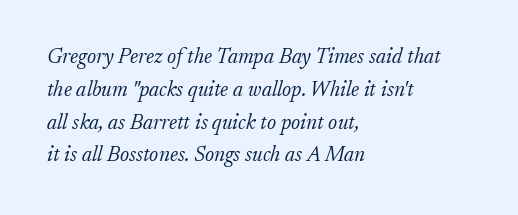
The line texture is even and compact thanks to regular tracking. Does the lettering tilt? It does — this is italic. Glance below the letters and you will spot only blank space. No heavy texture on the line: the type isn't bold. These lines stack with their left ends in a neat column.
